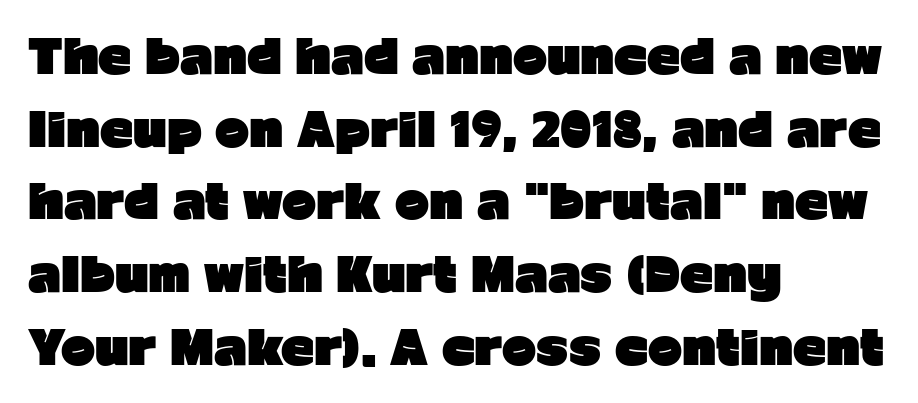
Q: Is the text bold? A: Yes.
Q: Is the text italic (slanted)? A: No, it is upright.
Q: Is the typeface a serif or a sans-serif typeface? A: Sans-serif.
Q: Is the text underlined? A: No.
Q: How is the paragraph aligned? A: Left-aligned.
Q: Is the spacing between letters normal or unusually wide? A: Normal.
Q: Is the spacing between lines tight, normal or loose? A: Normal.
Q: Width (condensed, normal, or wide)? A: Normal.
Q: Stroke contrast? A: Low.
Q: x-height? A: Medium.
Q: Monospaced? A: No.
